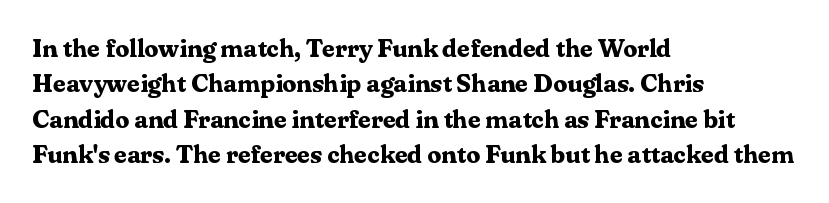
{"italic": "no", "bold": "yes", "underline": "no", "align": "left", "line_spacing": "normal", "line_spacing_ratio": 1.42, "letter_spacing": "normal", "letter_spacing_em": 0.0, "glyph_px": 25}
